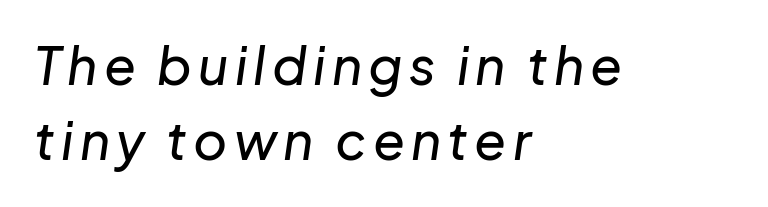
{"italic": "yes", "lean": "right", "slant_degrees": 8, "width": "normal", "stroke_contrast": "low", "x_height": "medium", "monospaced": "no", "underline": "no", "align": "left", "line_spacing": "normal", "line_spacing_ratio": 1.45, "glyph_px": 52}
